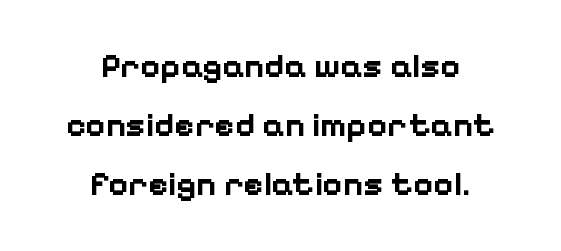
{"serif": "no", "italic": "no", "bold": "yes", "weight": "bold", "width": "normal", "stroke_contrast": "low", "x_height": "medium", "monospaced": "no", "underline": "no", "align": "center", "line_spacing_ratio": 1.74, "letter_spacing": "normal", "letter_spacing_em": 0.0, "glyph_px": 34}
